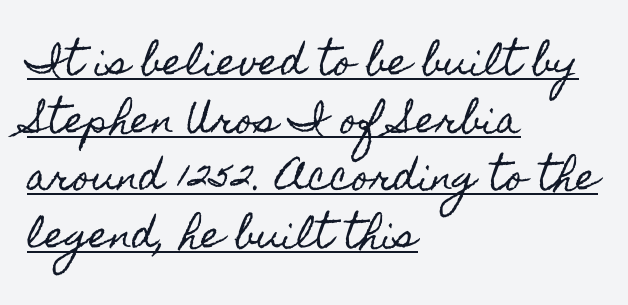
The image shows 36 px condensed type; set left-aligned, normal line spacing (1.6x), normal letter spacing, underlined; a small x-height.
